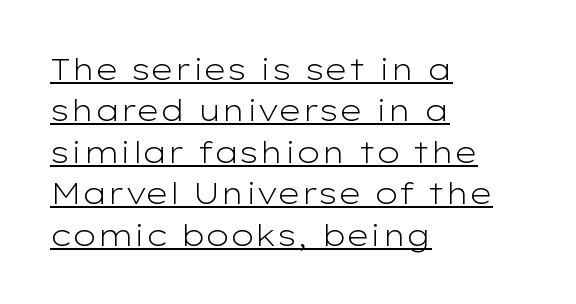
Letter spacing: default. What decoration does the sample have? An underline. These lines sit exactly where default settings would place them. Heft: none added — not bold. A typesetter would call this proportional, since set widths differ per character.
